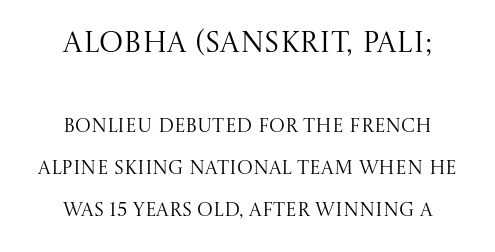
The image shows 29 px regular-weight serif type, upright; set centered, loose line spacing (2.21x), normal letter spacing, not underlined; the first (top) block is 1.53x larger; medium stroke contrast and a large x-height.
